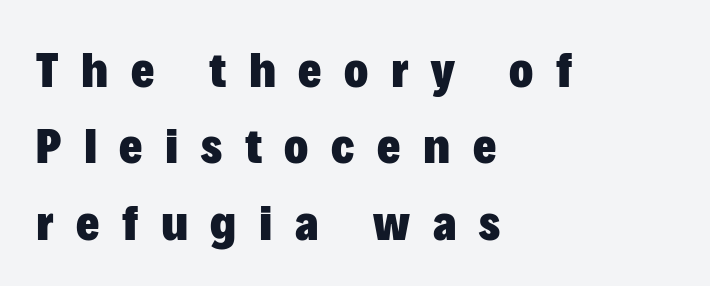
The image shows 50 px heavy sans-serif type, upright; set left-aligned, normal line spacing (1.53x), unusually wide letter spacing (+0.45 em), not underlined; low stroke contrast and a medium x-height.
